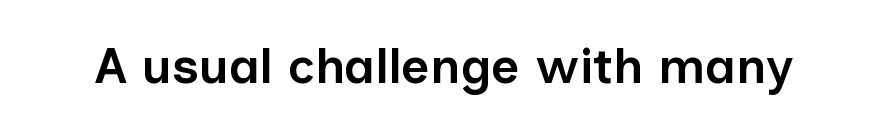
The image shows 50 px semibold sans-serif type, upright; set normal letter spacing, not underlined; low stroke contrast and a medium x-height.
